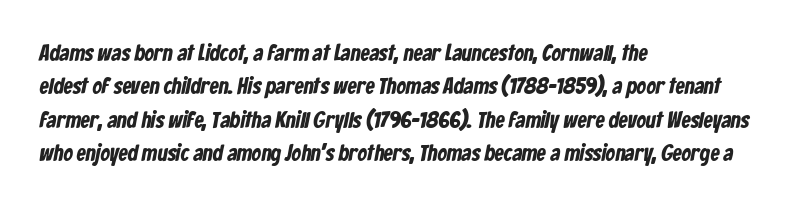
The image shows 23 px text type; set left-aligned, normal line spacing (1.45x), normal letter spacing, not underlined.
